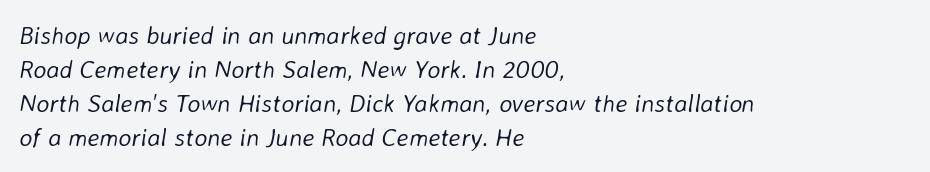
Q: Is the text bold? A: No.
Q: Is the text italic (slanted)? A: Yes, it leans right by about 8 degrees.
Q: Is the text underlined? A: No.
Q: How is the paragraph aligned? A: Left-aligned.
Q: Is the spacing between letters normal or unusually wide? A: Normal.
Q: Is the spacing between lines tight, normal or loose? A: Normal.
